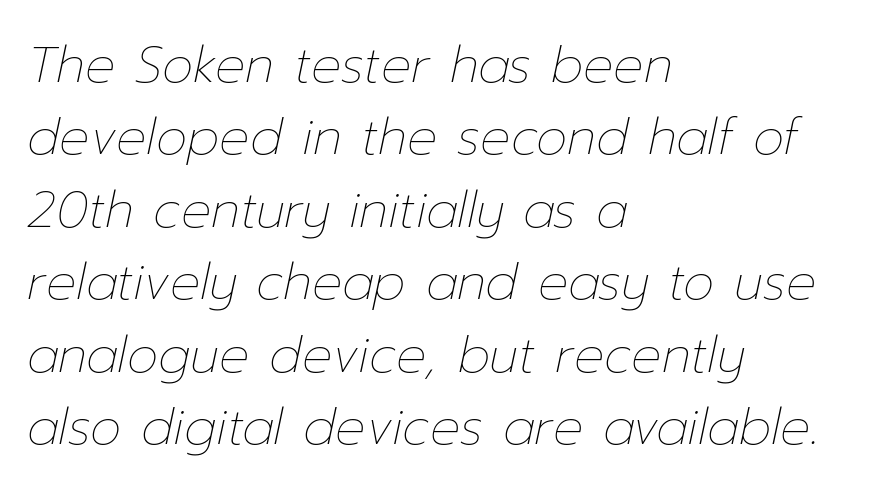
The image shows 50 px thin type, italic (leaning right); set left-aligned, normal line spacing (1.45x), normal letter spacing, not underlined; low stroke contrast and a medium x-height.
